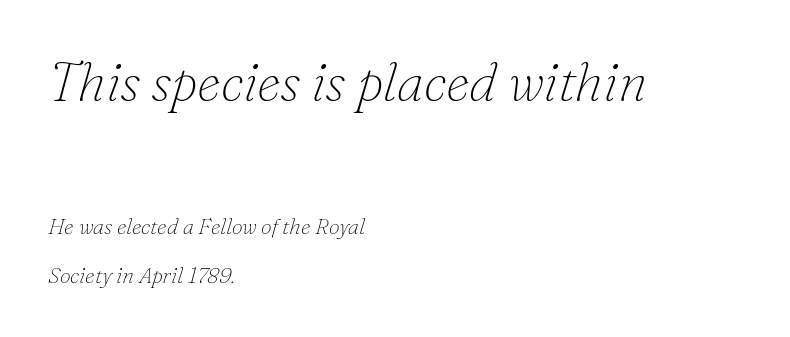
The image shows 54 px thin serif type, italic (leaning right); set left-aligned, loose line spacing (2.23x), normal letter spacing, not underlined; the first (top) block is 2.45x larger; low stroke contrast and a small x-height.
